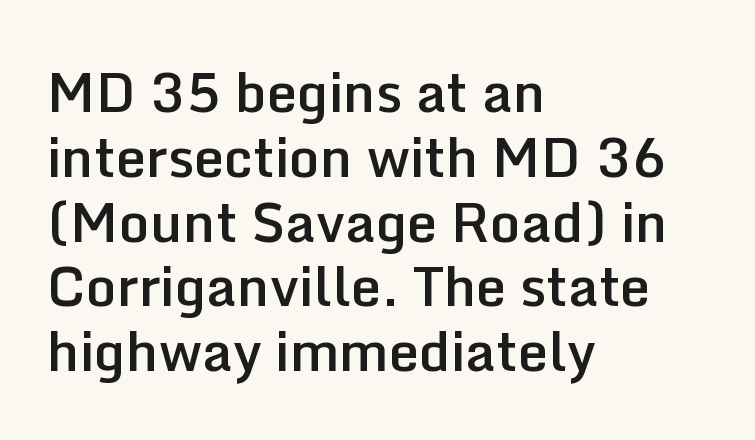
The image shows 54 px semibold sans-serif type, upright; set left-aligned, line spacing 1.2x, normal letter spacing, not underlined; low stroke contrast and a medium x-height.
